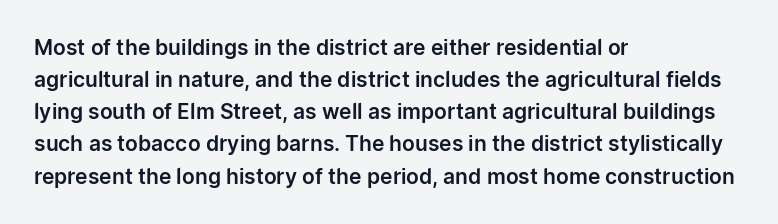
Q: Is the text italic (slanted)? A: No, it is upright.
Q: Is the text underlined? A: No.
Q: How is the paragraph aligned? A: Left-aligned.
Q: Is the spacing between letters normal or unusually wide? A: Normal.
Q: Is the spacing between lines tight, normal or loose? A: Normal.
